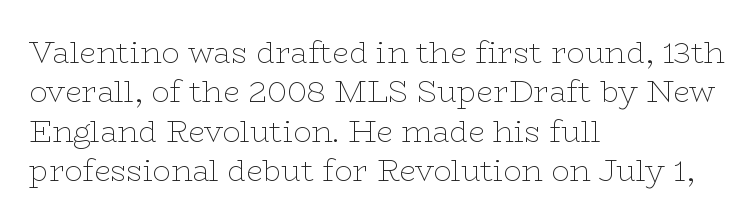
{"serif": "yes", "italic": "no", "bold": "no", "weight": "thin", "width": "wide", "stroke_contrast": "low", "x_height": "medium", "monospaced": "no", "underline": "no", "align": "left", "line_spacing": "normal", "line_spacing_ratio": 1.31, "letter_spacing": "normal", "letter_spacing_em": 0.0, "glyph_px": 30}
